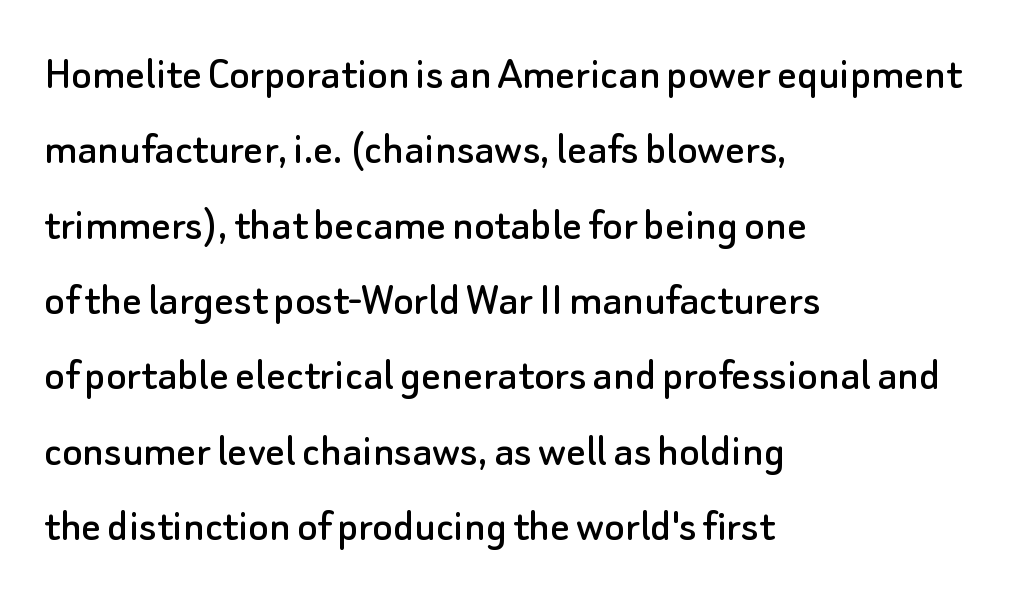
The horizontal fit of the characters is conventional and even. Students, observe: this is what conventionally led text looks like. Are there feet on the stems? There aren't — it's a sans. This sample is left-justified, so line endings fall wherever the words run out. Upright lettering throughout. Type without underlining.
